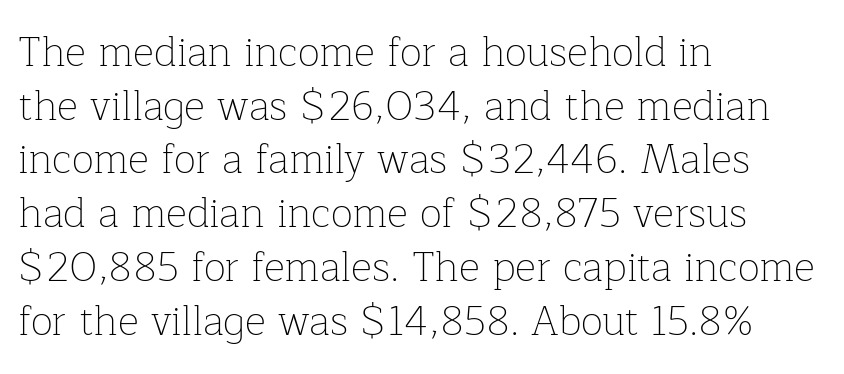
{"serif": "yes", "italic": "no", "bold": "no", "weight": "thin", "width": "normal", "stroke_contrast": "low", "x_height": "medium", "monospaced": "no", "underline": "no", "align": "left", "line_spacing": "normal", "line_spacing_ratio": 1.31, "letter_spacing": "normal", "letter_spacing_em": 0.0, "glyph_px": 41}
